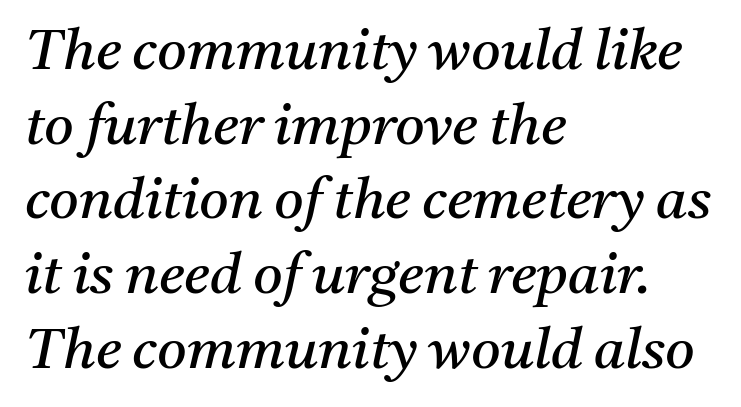
The image shows 57 px regular-weight serif type, italic (leaning right); set left-aligned, normal line spacing (1.31x), normal letter spacing, not underlined; medium stroke contrast and a medium x-height.
